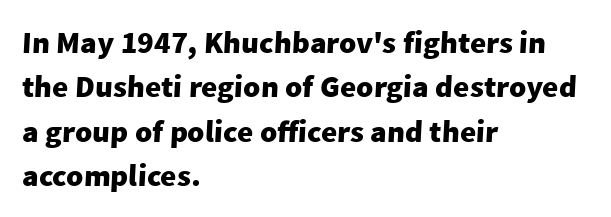
The image shows 31 px heavy sans-serif type; set left-aligned, normal line spacing (1.43x), normal letter spacing, not underlined; low stroke contrast and a medium x-height.
